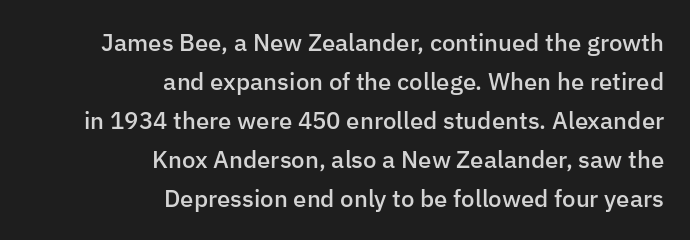
The image shows 24 px text type, upright; set right-aligned, normal line spacing (1.62x), normal letter spacing, not underlined.
